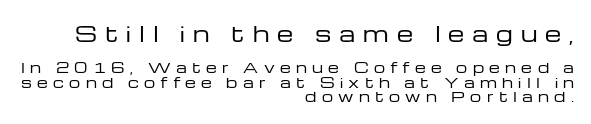
Larger block? The one above; the one below is distinctly smaller. What's the leading like? Squeezed, with rows nearly overlapping. The rendering anchors every line to the right-hand side. Display-style spreading of the glyphs; the letterfit is very open.
